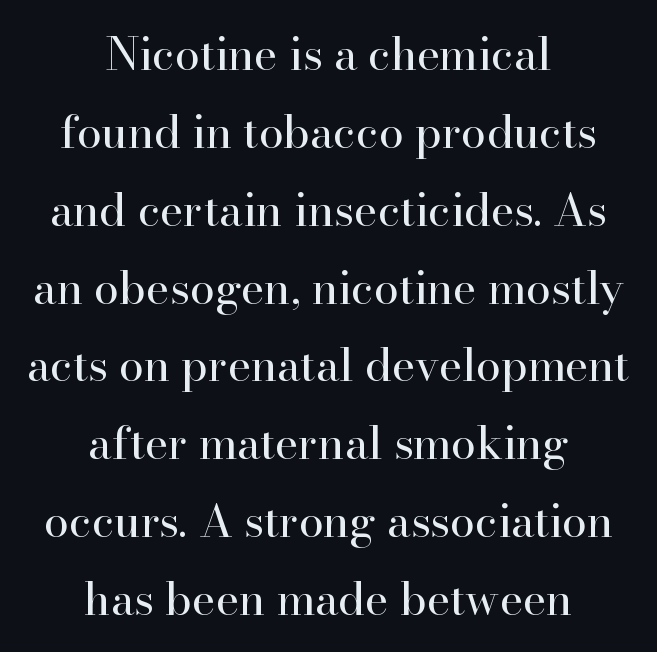
Proportional: the letters do not fall into vertical columns. The letterforms sit shoulder to shoulder at normal distance. The rendering shows small feet on the letterforms — a serif design. This reads as an unemphasized weight, regular at the heaviest. The passage shown is not underscored anywhere.
